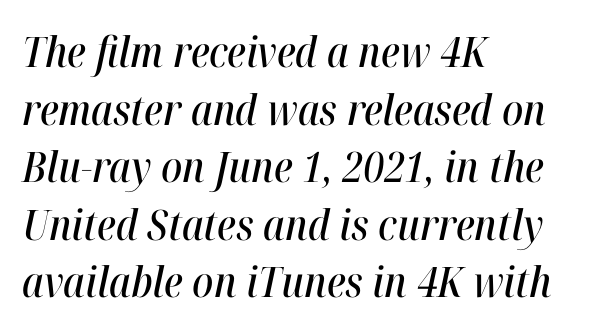
Honestly, there is no underline to notice here at all. Leftover space on each line is placed entirely after the last word. This sample has the flowing, uneven cadence of proportional lettering. Look at the tracking — it's just the regular setting, nothing added.
